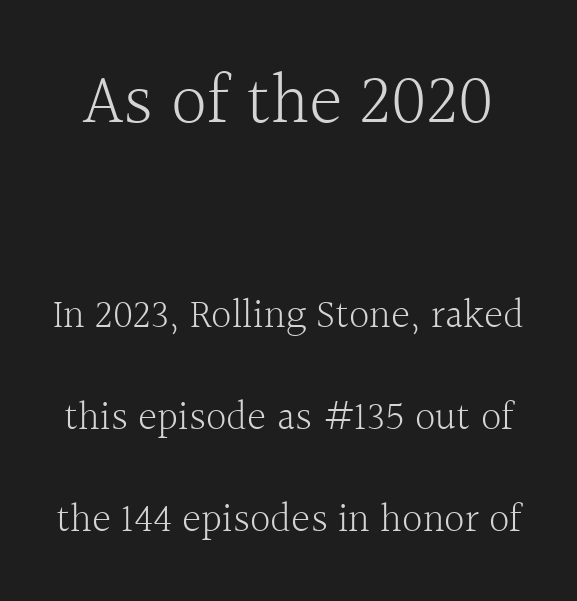
Q: Is the text bold? A: No.
Q: Is the text italic (slanted)? A: No, it is upright.
Q: Is the typeface a serif or a sans-serif typeface? A: Serif.
Q: Is the text underlined? A: No.
Q: Is the spacing between letters normal or unusually wide? A: Normal.
Q: Is the spacing between lines tight, normal or loose? A: Loose.
Q: Which block of text is set in a larger size, the first (top) or the second (bottom)? A: The first (top) one.
Q: Width (condensed, normal, or wide)? A: Normal.
Q: x-height? A: Medium.
Q: Monospaced? A: No.
